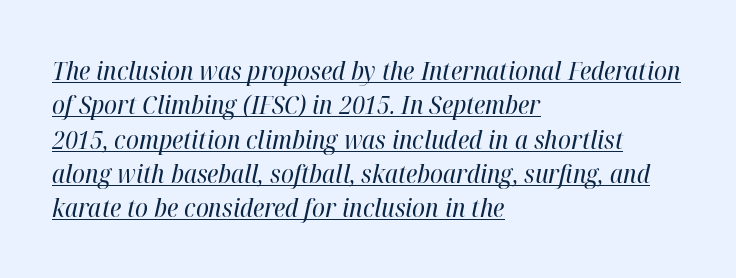
The characters are drawn with everyday or finer stroke widths. Designer's note — italics engaged. Is the block centered? No — it sits flush against the left margin. This sample keeps an unexceptional amount of space between lines. Glyph-to-glyph distance matches everyday printed text.
